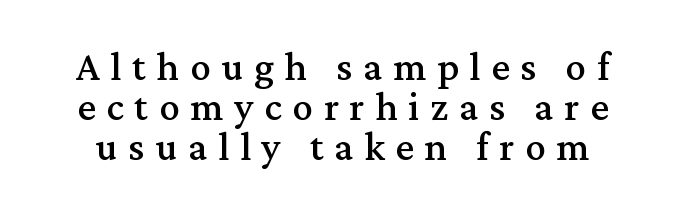
This rendering features lettering with no underline. Observe the wide spacing: letters keep a clear distance from each other. If you measured baseline to baseline, you'd find a short distance. Think of a printed novel: that variable character pitch is what you see here. Serif or sans? Serif — the stroke terminals have little feet. The type sits square on the baseline with zero lean.
